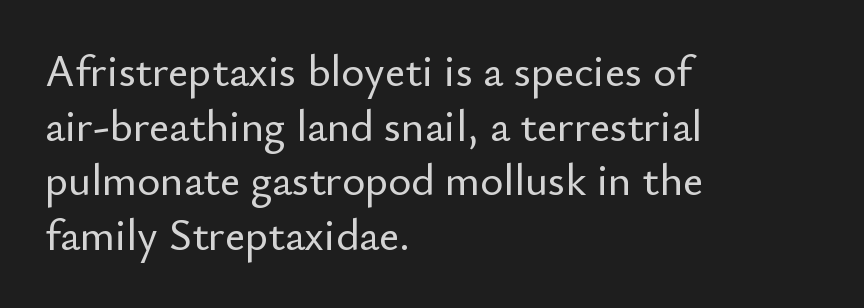
{"serif": "no", "italic": "no", "width": "normal", "stroke_contrast": "low", "x_height": "small", "monospaced": "no", "underline": "no", "align": "left", "line_spacing_ratio": 1.24, "letter_spacing": "normal", "letter_spacing_em": 0.0, "glyph_px": 44}
